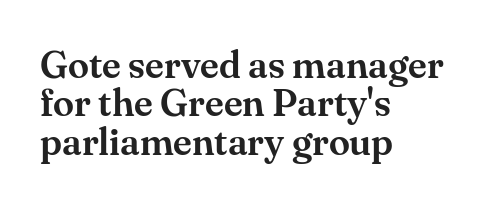
The image shows 38 px serif type, upright; set left-aligned, tight line spacing (1.01x), normal letter spacing, not underlined; medium stroke contrast and a small x-height.
